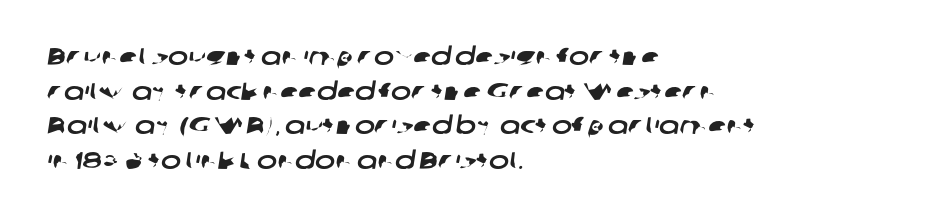
{"underline": "no", "align": "left", "line_spacing": "normal", "line_spacing_ratio": 1.44, "letter_spacing": "normal", "letter_spacing_em": 0.0, "glyph_px": 24}
